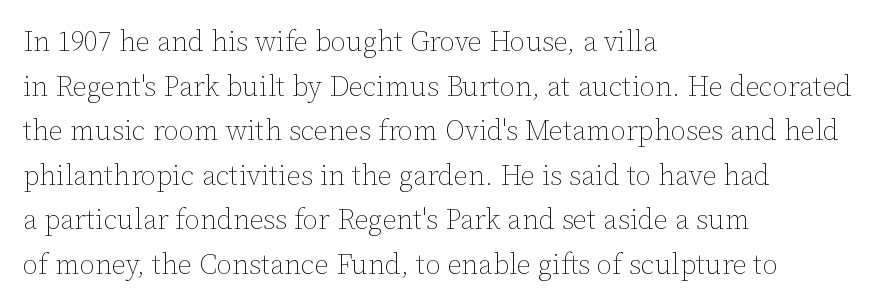
The rag falls on the right side of this text block. A typesetter would call this zero additional tracking. Each new line begins a customary step beneath the previous one. Summary of weight: not heavy and not bold.
